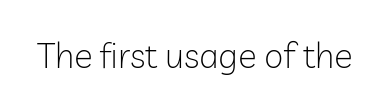
A typesetter would label this face a sans. A roman cut, with each character standing at attention. Type without underlining. Proportional: the letters do not fall into vertical columns. The characters are drawn with everyday or finer stroke widths.
